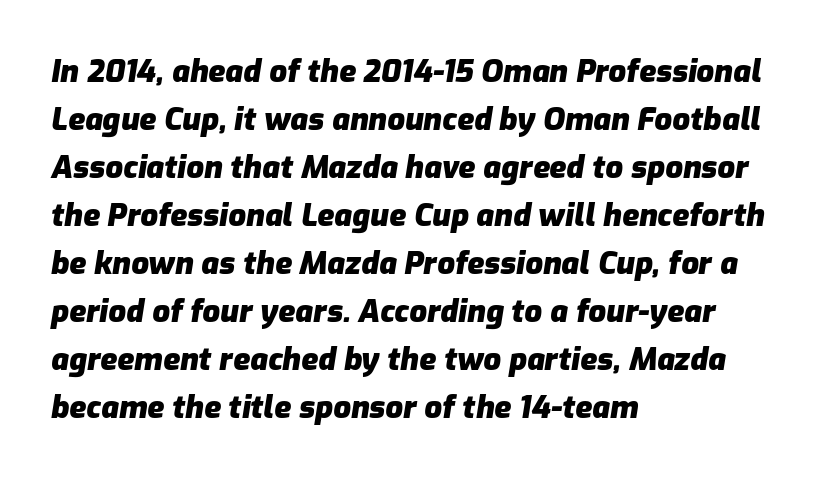
Style check: oblique. The face used here is proportionally spaced, like ordinary book or web type. Clear beneath every line of the passage. Tracking here is standard; glyphs follow each other at the usual distance. Baseline-to-baseline distance is the conventional proportion of letter height.
